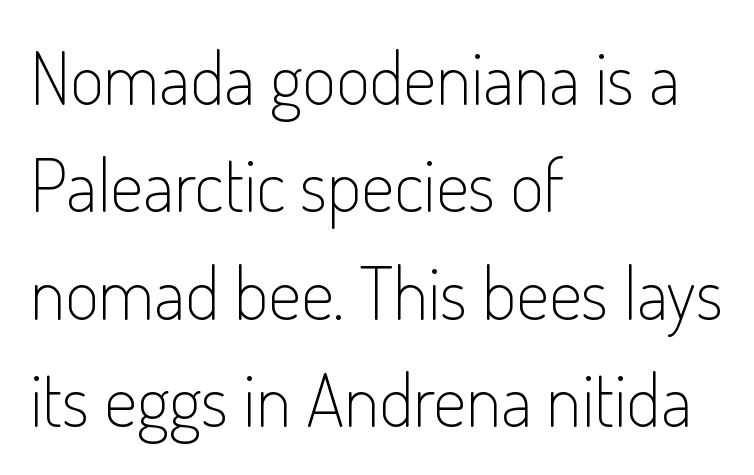
Q: Is the text bold? A: No.
Q: Is the text italic (slanted)? A: No, it is upright.
Q: Is the typeface a serif or a sans-serif typeface? A: Sans-serif.
Q: Is the text underlined? A: No.
Q: How is the paragraph aligned? A: Left-aligned.
Q: Is the spacing between letters normal or unusually wide? A: Normal.
Q: Is the spacing between lines tight, normal or loose? A: Normal.
Q: Width (condensed, normal, or wide)? A: Condensed.
Q: Stroke contrast? A: Low.
Q: x-height? A: Small.
Q: Monospaced? A: No.
